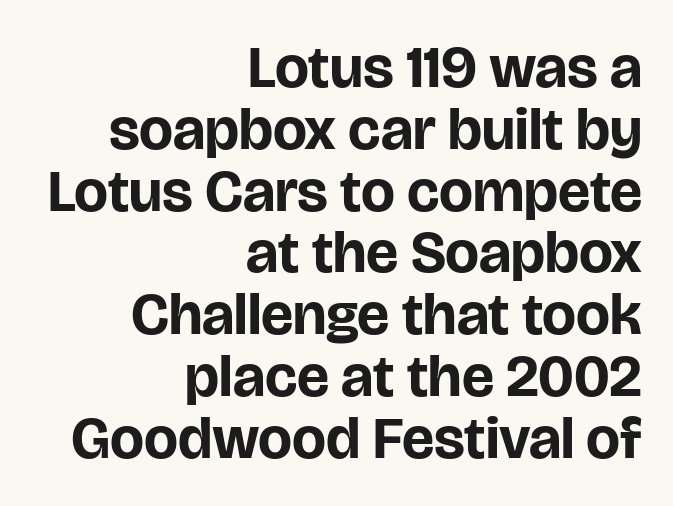
Q: Is the text bold? A: Yes.
Q: Is the text italic (slanted)? A: No, it is upright.
Q: Is the typeface a serif or a sans-serif typeface? A: Sans-serif.
Q: Is the text underlined? A: No.
Q: How is the paragraph aligned? A: Right-aligned.
Q: Is the spacing between letters normal or unusually wide? A: Normal.
Q: Is the spacing between lines tight, normal or loose? A: Tight.
Q: Width (condensed, normal, or wide)? A: Normal.
Q: Stroke contrast? A: Low.
Q: x-height? A: Large.
Q: Monospaced? A: No.
